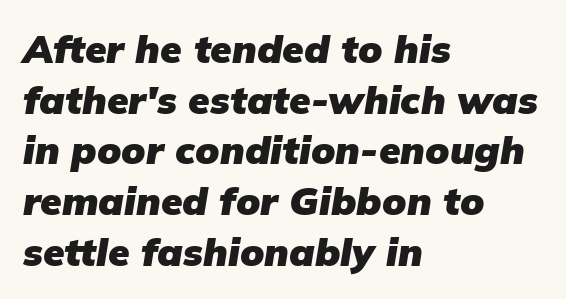
{"italic": "yes", "lean": "right", "slant_degrees": 9, "bold": "yes", "weight": "heavy", "width": "normal", "stroke_contrast": "low", "x_height": "medium", "monospaced": "no", "underline": "no", "align": "left", "line_spacing": "normal", "line_spacing_ratio": 1.3, "letter_spacing": "normal", "letter_spacing_em": 0.0, "glyph_px": 39}
